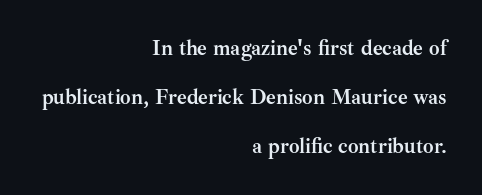
The image shows 21 px bold type, upright; set right-aligned, loose line spacing (2.33x), normal letter spacing, not underlined.
